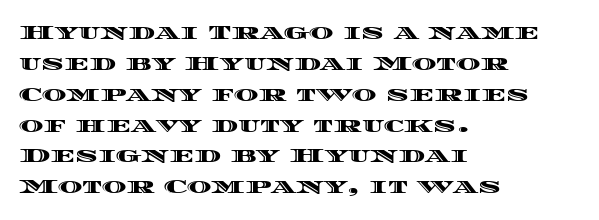
There is no visible air inserted between adjacent glyphs. Alignment: flush left. The words here are not underlined. The axis of the letterforms is exactly vertical. The designer left line spacing at the default.
